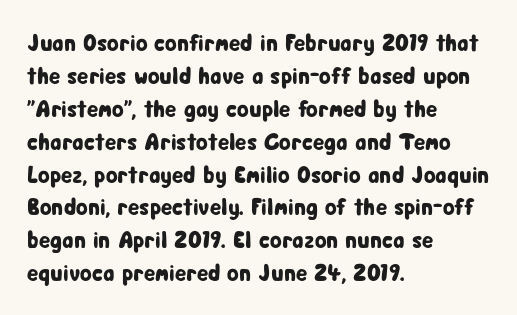
{"italic": "no", "underline": "no", "align": "left", "line_spacing": "normal", "line_spacing_ratio": 1.37, "letter_spacing": "normal", "letter_spacing_em": 0.0, "glyph_px": 24}
